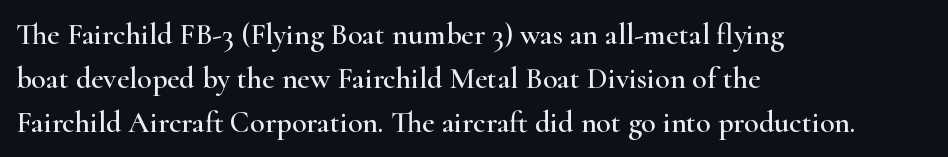
Q: Is the text italic (slanted)? A: No, it is upright.
Q: Is the typeface a serif or a sans-serif typeface? A: Serif.
Q: Is the text underlined? A: No.
Q: How is the paragraph aligned? A: Left-aligned.
Q: Is the spacing between letters normal or unusually wide? A: Normal.
Q: Is the spacing between lines tight, normal or loose? A: Normal.
Q: Width (condensed, normal, or wide)? A: Wide.
Q: Stroke contrast? A: High.
Q: x-height? A: Small.
Q: Monospaced? A: No.
